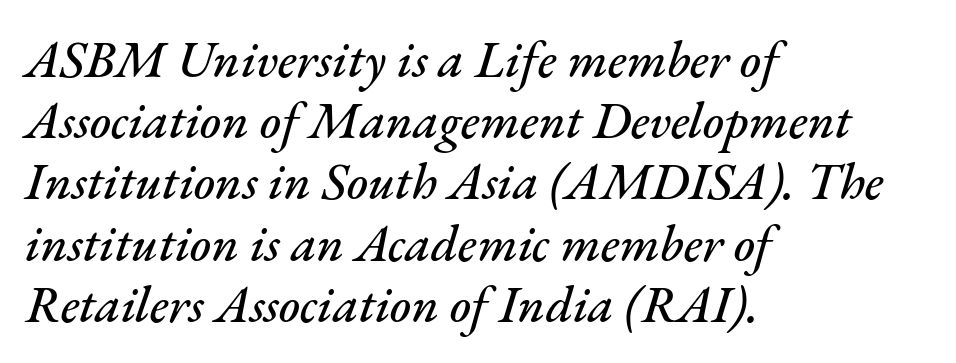
{"italic": "yes", "lean": "right", "slant_degrees": 17, "width": "normal", "stroke_contrast": "medium", "x_height": "small", "monospaced": "no", "underline": "no", "align": "left", "line_spacing_ratio": 1.2, "letter_spacing": "normal", "letter_spacing_em": 0.0, "glyph_px": 51}
